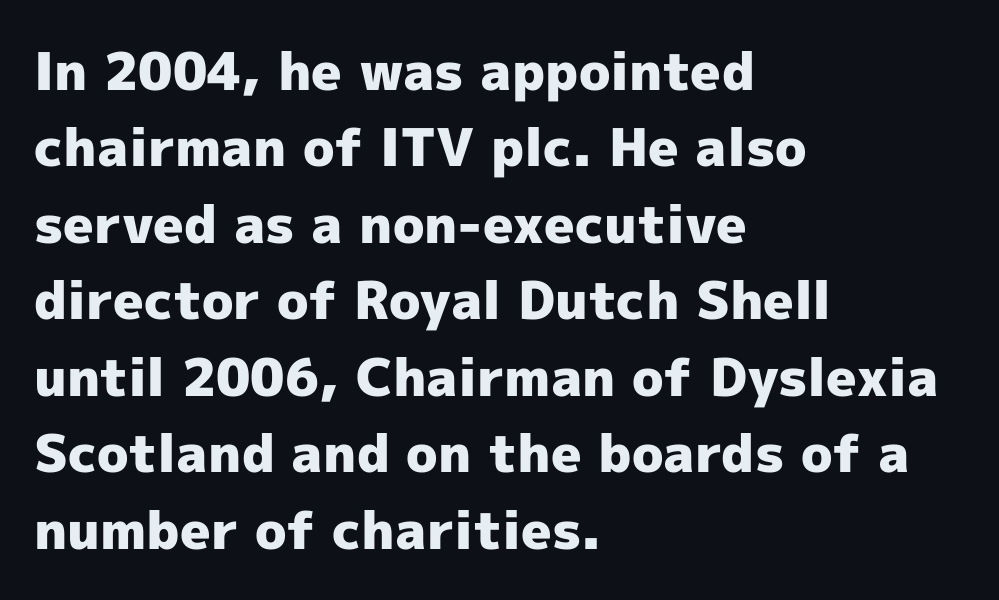
Q: Is the text bold? A: Yes.
Q: Is the text italic (slanted)? A: No, it is upright.
Q: Is the typeface a serif or a sans-serif typeface? A: Sans-serif.
Q: Is the text underlined? A: No.
Q: How is the paragraph aligned? A: Left-aligned.
Q: Is the spacing between letters normal or unusually wide? A: Normal.
Q: Is the spacing between lines tight, normal or loose? A: Normal.
Q: Width (condensed, normal, or wide)? A: Normal.
Q: x-height? A: Medium.
Q: Monospaced? A: No.
